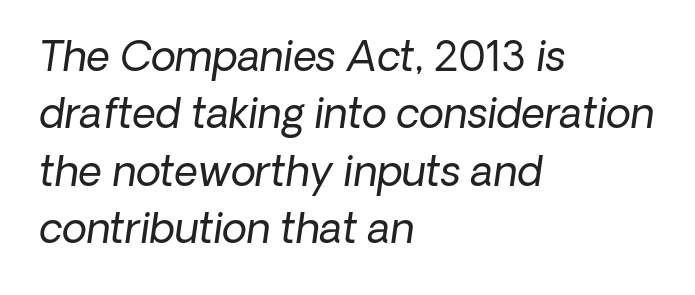
Q: Is the text bold? A: No.
Q: Is the typeface a serif or a sans-serif typeface? A: Sans-serif.
Q: Is the text underlined? A: No.
Q: How is the paragraph aligned? A: Left-aligned.
Q: Is the spacing between letters normal or unusually wide? A: Normal.
Q: Is the spacing between lines tight, normal or loose? A: Normal.
Q: Width (condensed, normal, or wide)? A: Normal.
Q: Stroke contrast? A: Low.
Q: x-height? A: Medium.
Q: Monospaced? A: No.
